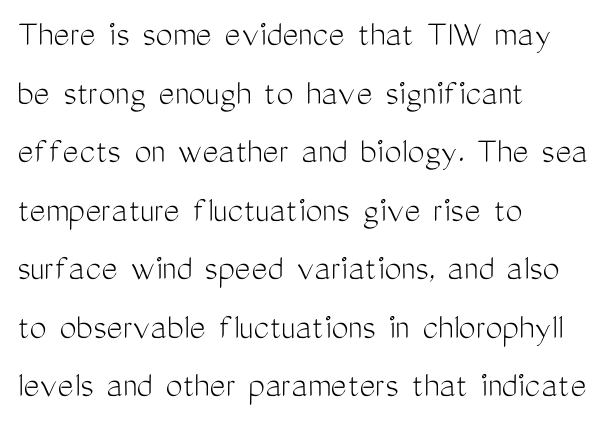
The image shows 38 px light, condensed sans-serif type, upright; set left-aligned, normal line spacing (1.54x), normal letter spacing, not underlined; medium stroke contrast and a medium x-height.
